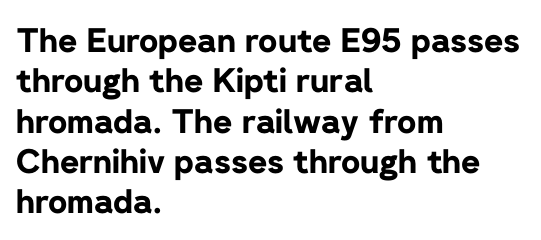
Anything drawn beneath the words? Only blank space. Looks like regular typesetting: each glyph gets only the width it needs. Nothing unusual about the tracking: characters are spaced as the font intends. Does the type have serifs? No, each stem ends abruptly. Is there any slant? The stems are plumb. Is the type bold? Yes — the strokes are clearly thick and heavy.
